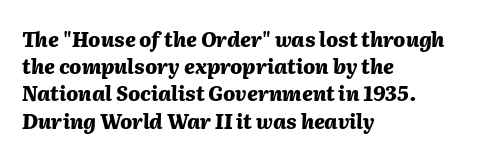
Q: Is the text bold? A: Yes.
Q: Is the text italic (slanted)? A: Yes, it leans right by about 2 degrees.
Q: Is the text underlined? A: No.
Q: How is the paragraph aligned? A: Left-aligned.
Q: Is the spacing between letters normal or unusually wide? A: Normal.
Q: Is the spacing between lines tight, normal or loose? A: Normal.
